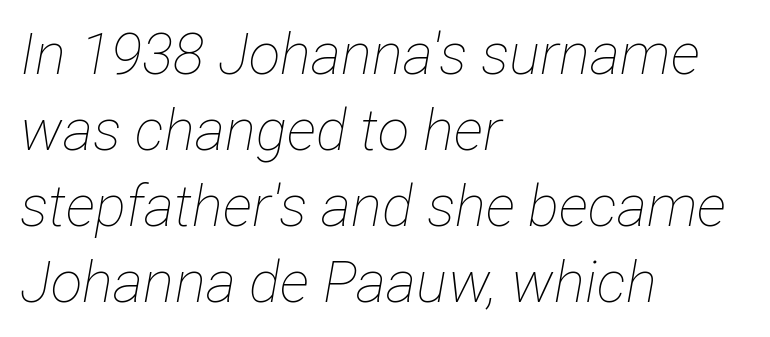
{"italic": "yes", "lean": "right", "slant_degrees": 12, "bold": "no", "weight": "thin", "width": "condensed", "stroke_contrast": "low", "x_height": "medium", "monospaced": "no", "underline": "no", "align": "left", "line_spacing": "normal", "line_spacing_ratio": 1.31, "letter_spacing": "normal", "letter_spacing_em": 0.0, "glyph_px": 58}
